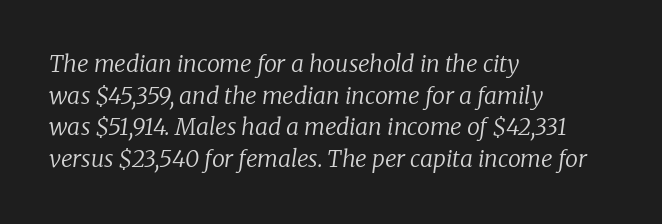
{"italic": "yes", "lean": "right", "slant_degrees": 8, "bold": "no", "underline": "no", "align": "left", "line_spacing": "normal", "line_spacing_ratio": 1.38, "letter_spacing": "normal", "letter_spacing_em": 0.0, "glyph_px": 23}
